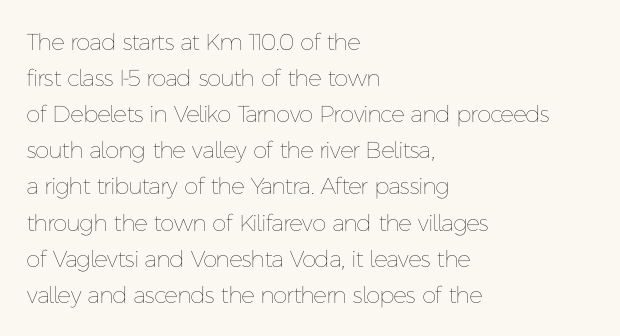
{"italic": "no", "bold": "no", "underline": "no", "align": "left", "line_spacing": "normal", "line_spacing_ratio": 1.57, "letter_spacing": "normal", "letter_spacing_em": 0.0, "glyph_px": 23}
